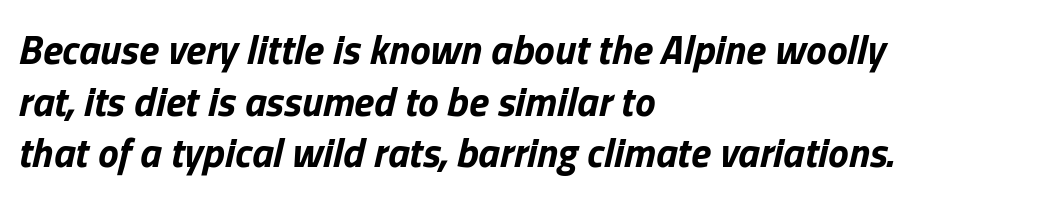
Each new line begins a customary step beneath the previous one. Typographic density is high because the face is bold. Words float on clear page, feet unadorned. The face used here has a pronounced slope to its letters. Alignment: flush left.
